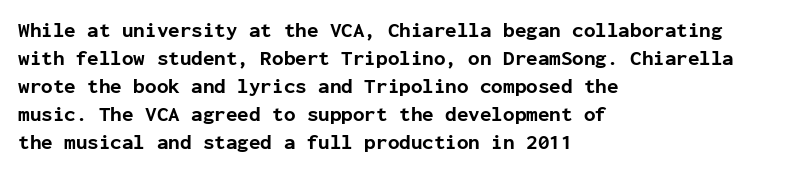
Style check: upright. Reading down the block, your eye returns to a fixed left position each line. This rendering leaves character spacing at its baseline value. Check under the words: just untouched page.
